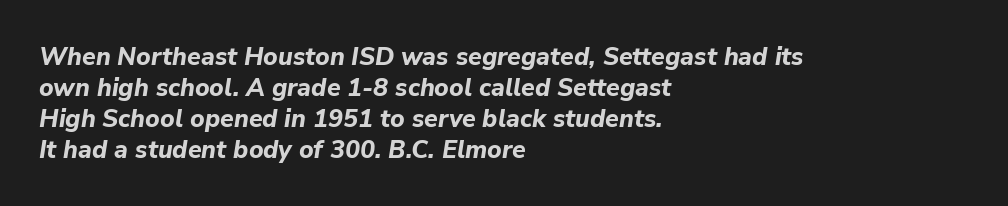
Emphasis-style slanted type is in use. Nothing unusual about the tracking: characters are spaced as the font intends. This sample is left-justified, so line endings fall wherever the words run out. Each row of text sits above clean, open space. A full-strength bold gives these letters their thick strokes.
